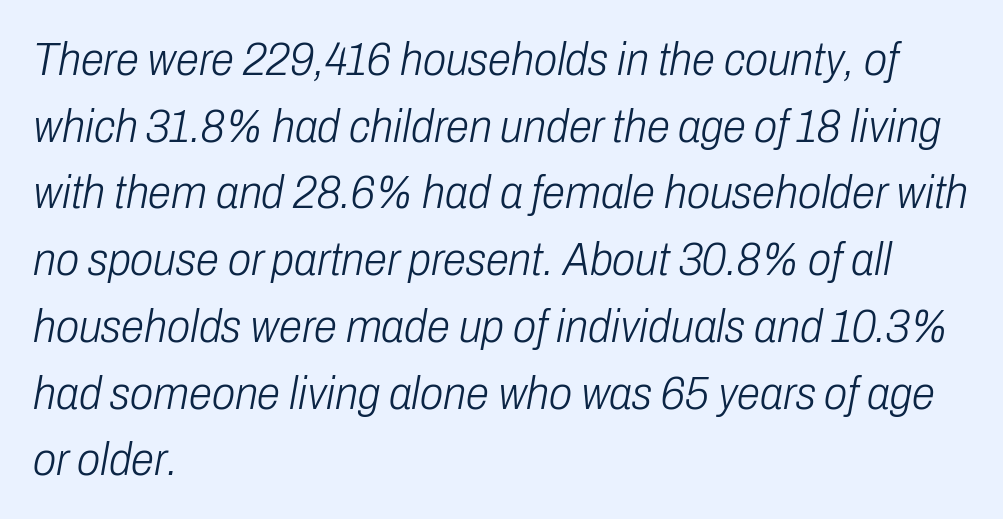
Has an underline been added? It has not. Is the block centered? No — it sits flush against the left margin. This reads as an unemphasized weight, regular at the heaviest. Posture: slanted. These lines are rendered in a variable-pitch font. Characters follow at the spacing the type designer built in.
